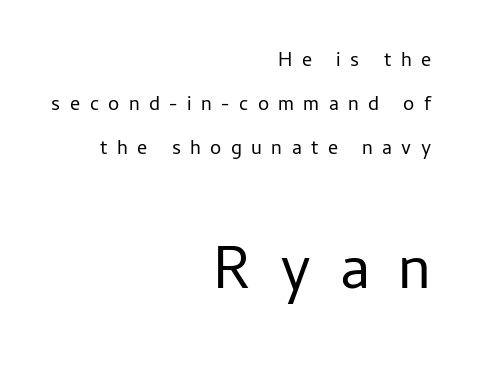
A light-to-regular cut is what we see here. Posture: vertical. Do the characters align in a grid? No, the font is proportional. The words here are not underlined. Does the bottom block carry the larger type? Yes, it does. Each new line begins a long way beneath the previous one.
